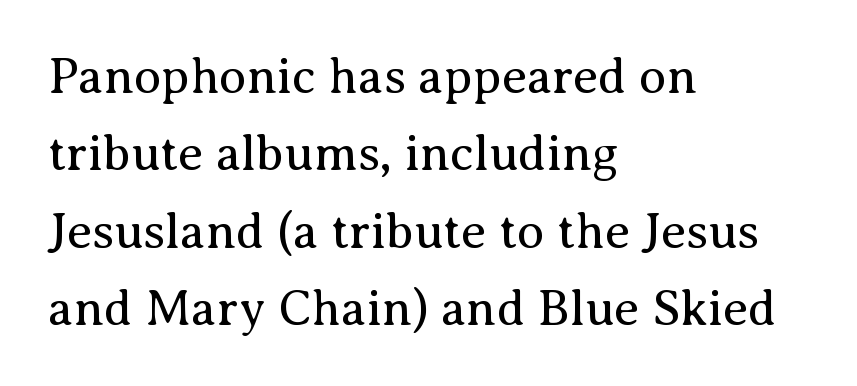
{"serif": "yes", "italic": "no", "bold": "no", "weight": "regular", "width": "normal", "stroke_contrast": "medium", "x_height": "medium", "monospaced": "no", "underline": "no", "align": "left", "line_spacing": "normal", "line_spacing_ratio": 1.55, "letter_spacing": "normal", "letter_spacing_em": 0.0, "glyph_px": 50}
